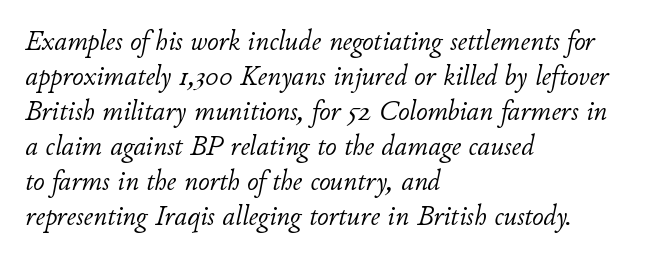
{"italic": "yes", "lean": "right", "slant_degrees": 11, "bold": "no", "weight": "light", "width": "normal", "stroke_contrast": "low", "x_height": "small", "monospaced": "no", "underline": "no", "align": "left", "line_spacing": "normal", "line_spacing_ratio": 1.25, "letter_spacing": "normal", "letter_spacing_em": 0.0, "glyph_px": 28}
